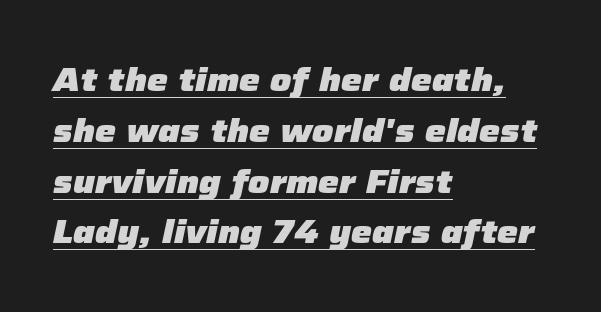
{"italic": "yes", "lean": "right", "slant_degrees": 12, "bold": "yes", "weight": "heavy", "width": "normal", "stroke_contrast": "low", "x_height": "medium", "monospaced": "no", "underline": "yes", "align": "left", "line_spacing": "normal", "line_spacing_ratio": 1.54, "letter_spacing": "normal", "letter_spacing_em": 0.0, "glyph_px": 33}
